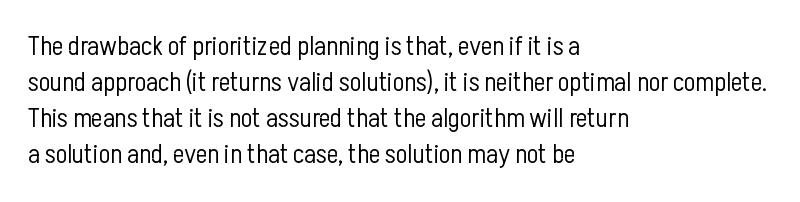
Q: Is the text bold? A: No.
Q: Is the text italic (slanted)? A: No, it is upright.
Q: Is the text underlined? A: No.
Q: How is the paragraph aligned? A: Left-aligned.
Q: Is the spacing between letters normal or unusually wide? A: Normal.
Q: Is the spacing between lines tight, normal or loose? A: Normal.
